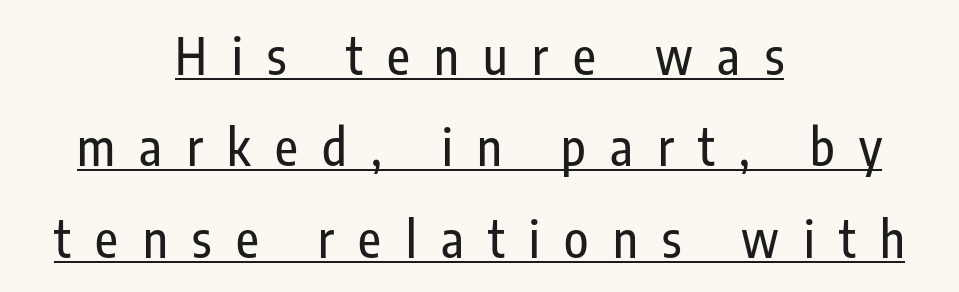
Q: Is the text italic (slanted)? A: No, it is upright.
Q: Is the typeface a serif or a sans-serif typeface? A: Sans-serif.
Q: Is the text underlined? A: Yes.
Q: How is the paragraph aligned? A: Centered.
Q: Is the spacing between letters normal or unusually wide? A: Unusually wide.
Q: Width (condensed, normal, or wide)? A: Condensed.
Q: Stroke contrast? A: Low.
Q: x-height? A: Medium.
Q: Monospaced? A: No.
